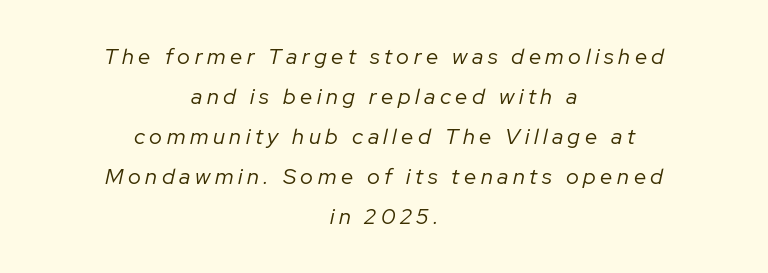
This sample uses expanded letter spacing, leaving extra air between glyphs. Check the space under the baseline: it is left empty. This sample uses an oblique cut, with every glyph tilted off the vertical. The face looks like a standard text weight, possibly lighter. Centered paragraph, ragged on both sides.
